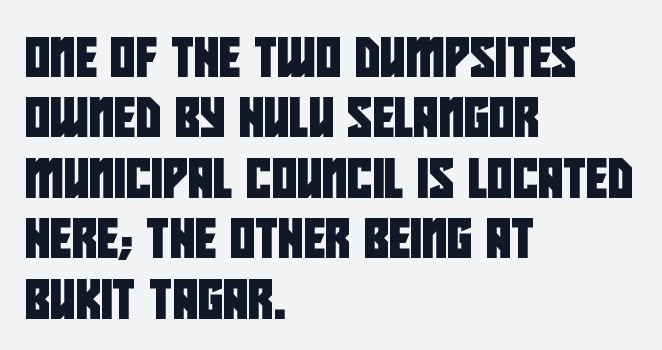
{"serif": "no", "width": "condensed", "stroke_contrast": "low", "x_height": "large", "monospaced": "no", "underline": "no", "align": "left", "line_spacing": "normal", "line_spacing_ratio": 1.55, "letter_spacing": "normal", "letter_spacing_em": 0.0, "glyph_px": 39}
